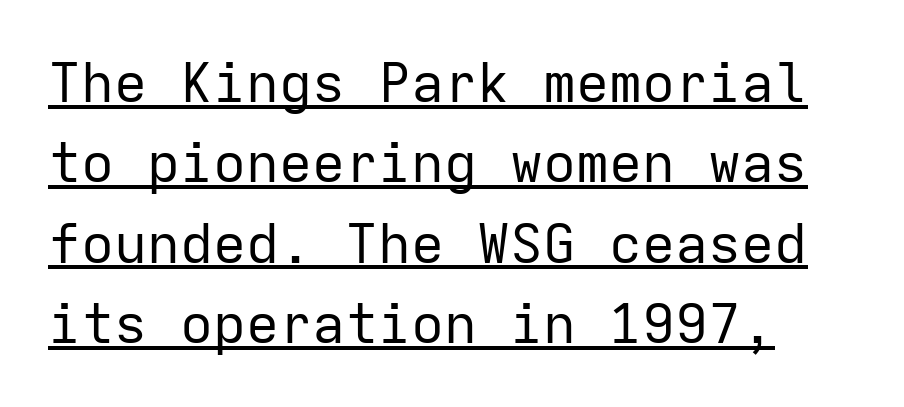
{"serif": "no", "italic": "no", "bold": "no", "weight": "regular", "width": "normal", "stroke_contrast": "low", "x_height": "medium", "monospaced": "yes", "underline": "yes", "align": "left", "line_spacing": "normal", "line_spacing_ratio": 1.46, "letter_spacing": "normal", "letter_spacing_em": 0.0, "glyph_px": 55}
